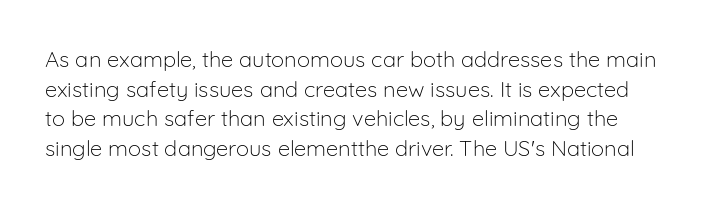
{"italic": "no", "bold": "no", "underline": "no", "align": "left", "line_spacing": "normal", "line_spacing_ratio": 1.35, "letter_spacing": "normal", "letter_spacing_em": 0.0, "glyph_px": 22}
